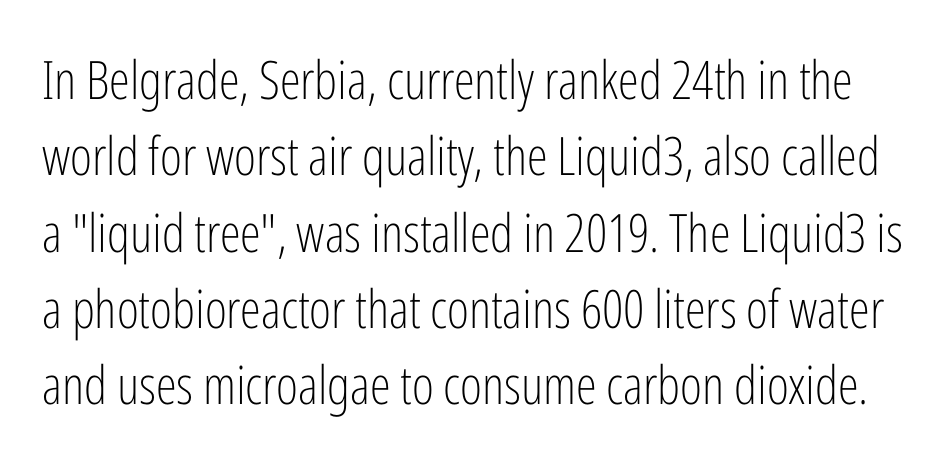
Q: Is the text bold? A: No.
Q: Is the text italic (slanted)? A: No, it is upright.
Q: Is the typeface a serif or a sans-serif typeface? A: Sans-serif.
Q: Is the text underlined? A: No.
Q: Is the spacing between letters normal or unusually wide? A: Normal.
Q: Is the spacing between lines tight, normal or loose? A: Normal.
Q: Width (condensed, normal, or wide)? A: Condensed.
Q: Stroke contrast? A: Low.
Q: x-height? A: Medium.
Q: Monospaced? A: No.
